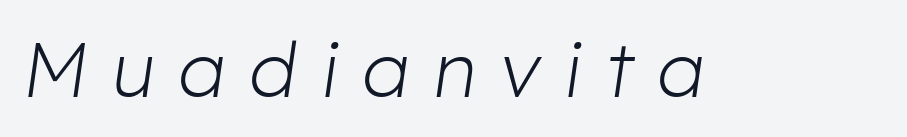
{"italic": "yes", "lean": "right", "slant_degrees": 8, "bold": "no", "weight": "light", "width": "normal", "stroke_contrast": "low", "x_height": "medium", "monospaced": "no", "underline": "no", "letter_spacing": "wide", "letter_spacing_em": 0.31, "glyph_px": 77}
